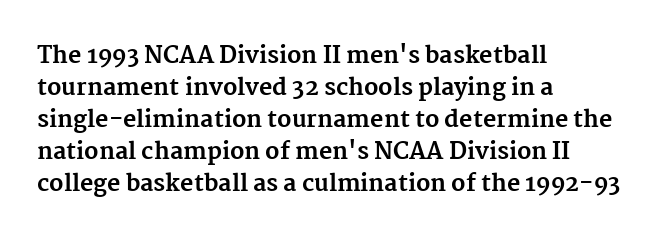
The image shows 23 px bold type, upright; set left-aligned, normal line spacing (1.39x), normal letter spacing, not underlined.
